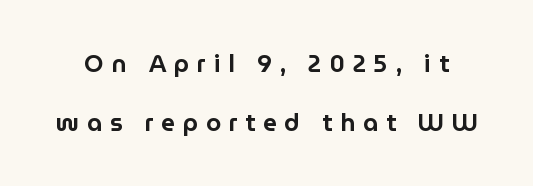
The image shows 24 px text type, upright; set loose line spacing (2.45x), unusually wide letter spacing (+0.33 em), not underlined.
